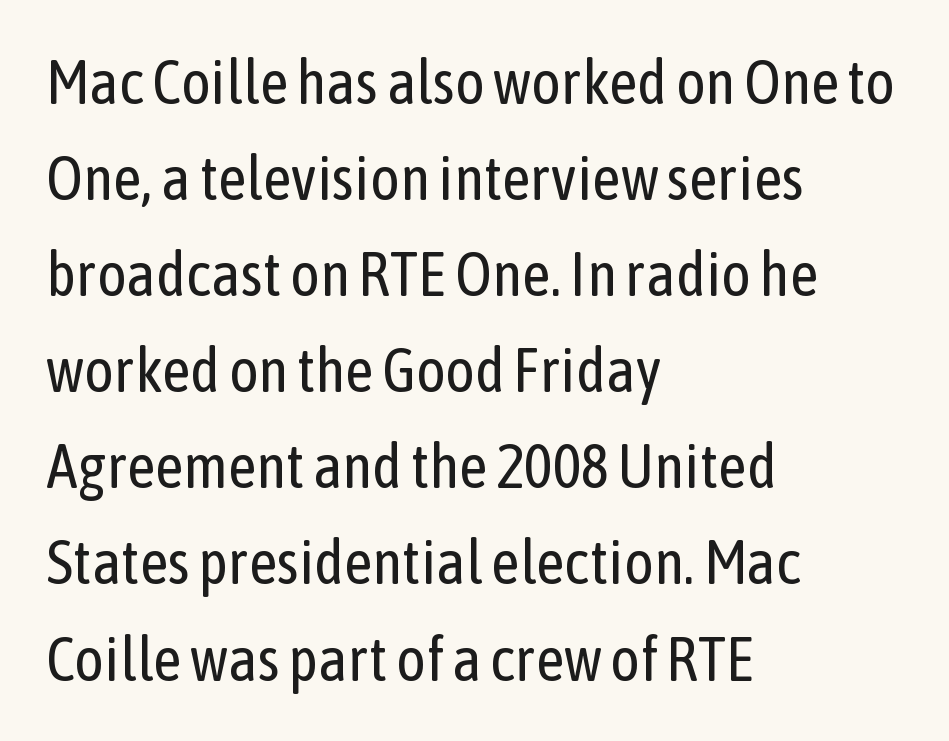
The image shows 62 px regular-weight, condensed sans-serif type, upright; set left-aligned, normal line spacing (1.55x), normal letter spacing, not underlined; low stroke contrast and a medium x-height.
